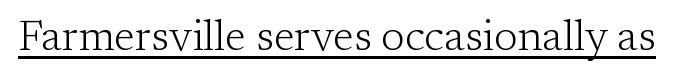
Posture: straight, roman, zero tilt. Do the characters align in a grid? No, the font is proportional. This reads as an unemphasized weight, regular at the heaviest. Is there an underline? Yes — a line sits under the letters. A typesetter would label this face a serif. The type is set solid horizontally, with unmodified tracking.
